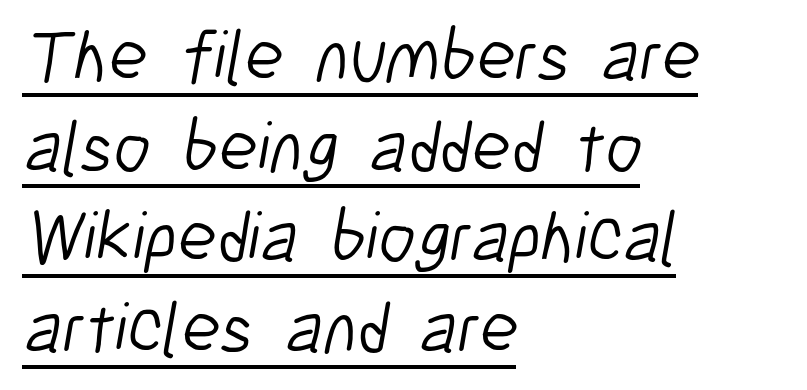
{"serif": "no", "bold": "no", "weight": "light", "width": "condensed", "stroke_contrast": "low", "x_height": "medium", "monospaced": "no", "underline": "yes", "align": "left", "line_spacing": "normal", "line_spacing_ratio": 1.26, "letter_spacing": "normal", "letter_spacing_em": 0.0, "glyph_px": 72}
